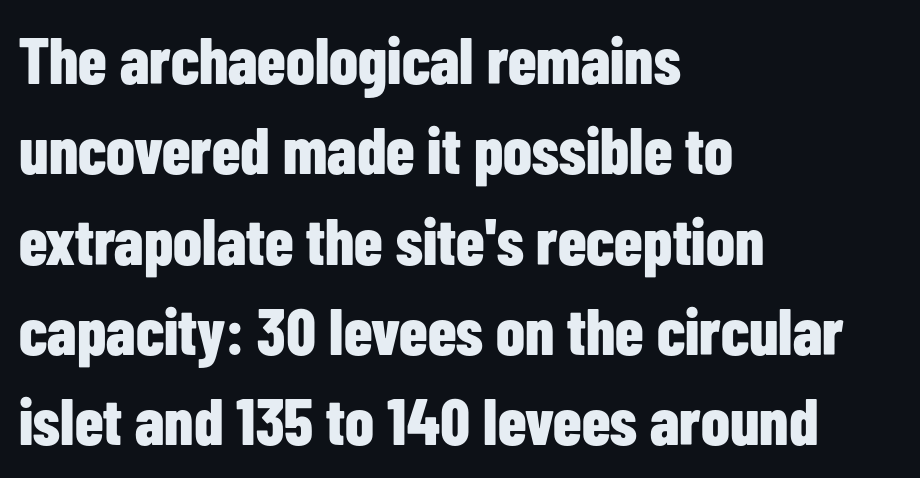
{"serif": "no", "italic": "no", "bold": "yes", "weight": "bold", "width": "condensed", "stroke_contrast": "low", "x_height": "medium", "monospaced": "no", "underline": "no", "align": "left", "line_spacing": "normal", "line_spacing_ratio": 1.39, "letter_spacing": "normal", "letter_spacing_em": 0.0, "glyph_px": 65}
